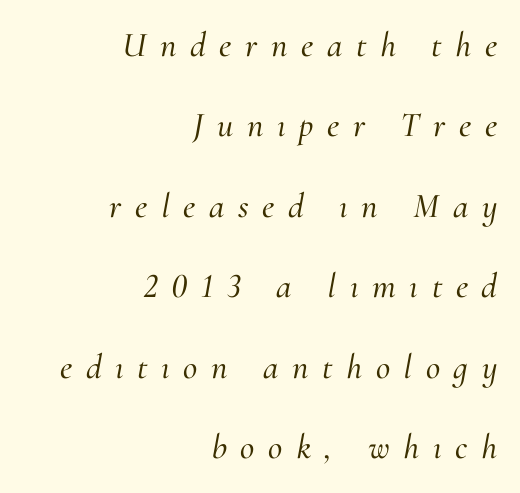
The passage shown stacks its lines with a broad gap. The passage shown is typeset with a serif family. Varying glyph widths throughout — classic text-font behaviour. Horizontally, the lines are justified to the trailing edge only.
